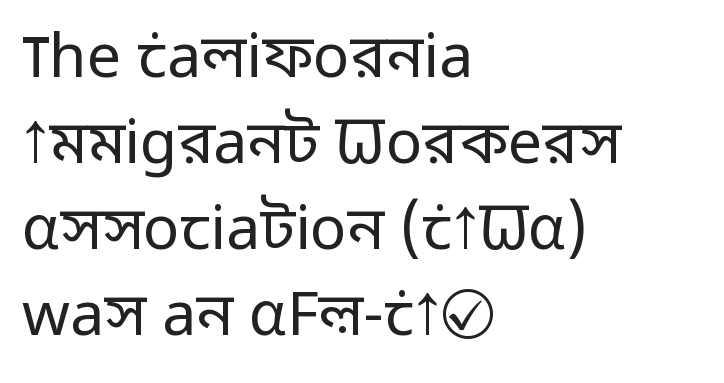
{"serif": "no", "italic": "no", "bold": "no", "weight": "regular", "width": "normal", "stroke_contrast": "low", "x_height": "medium", "monospaced": "no", "underline": "no", "align": "left", "line_spacing": "normal", "line_spacing_ratio": 1.41, "letter_spacing": "normal", "letter_spacing_em": 0.0, "glyph_px": 61}
